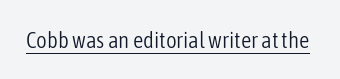
Students, observe the line beneath the letters — that is underlining. You can tell it's not italic because the verticals are truly vertical. Stems here are at most as thick as an everyday book face. Between one letter and the next there's only the usual sliver of space.
